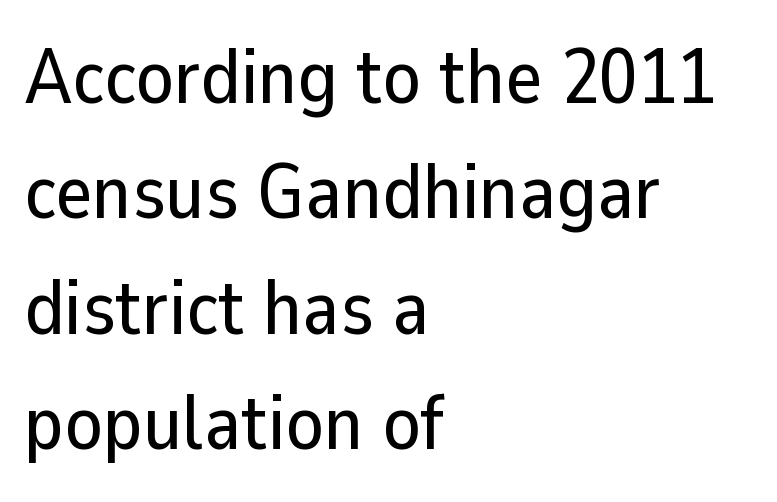
{"serif": "no", "italic": "no", "width": "normal", "stroke_contrast": "low", "x_height": "medium", "monospaced": "no", "underline": "no", "align": "left", "line_spacing": "normal", "line_spacing_ratio": 1.48, "letter_spacing": "normal", "letter_spacing_em": 0.0, "glyph_px": 78}
